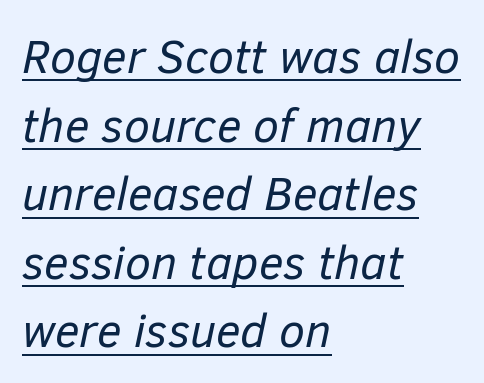
The letters sit at their default tracking, neither squeezed nor spread. Vertical stems look standard width or narrower in stroke. Line starts are locked; line ends wander. This sample carries an underscore along the baseline area. What's the leading like? Ordinary, nothing unusual.
